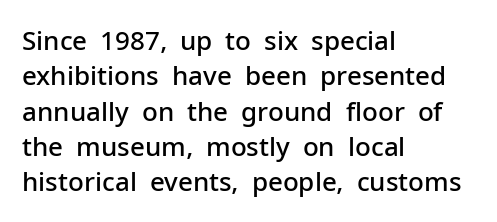
Quick note: underline off. Is the letter spacing exaggerated? No — it looks like the ordinary default. Each new line begins a customary step beneath the previous one. Its strokes are somewhat broadened, the hallmark of semibold type.
